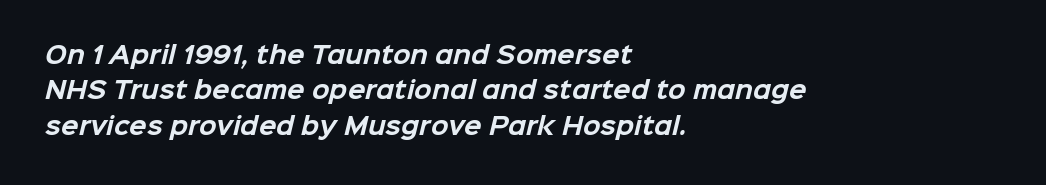
Short note: letters normally spaced. The passage shown is not underscored anywhere. You'd pick this weight for a headline — it's a proper bold. Regular leading.
